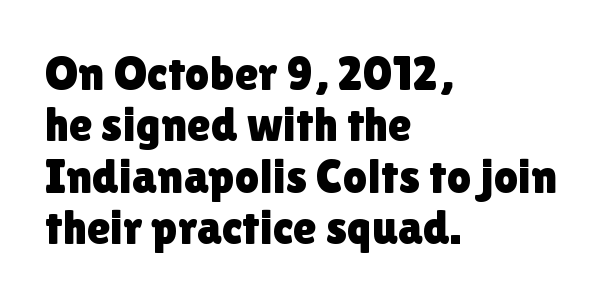
Cramped leading. The strip under each line holds only bare page. The letters stand straight up with perfectly vertical stems. Tracking here is standard; glyphs follow each other at the usual distance. The rendering uses natural spacing where letterforms have individual widths. These lines are set flush left with a ragged right edge.
